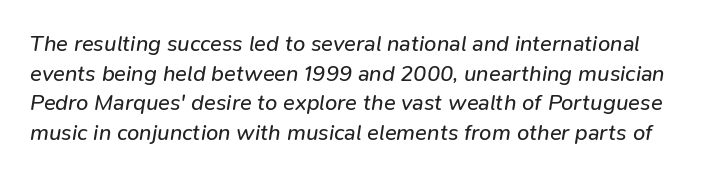
The rows are spaced the way most documents space them. The whole block is typeset with a tilt. You could call the tracking neutral — neither tight nor loose. The strokes carry an ordinary text weight at most.
